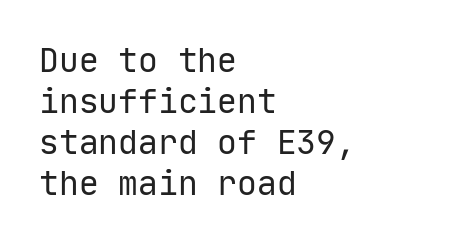
The image shows 33 px regular-weight sans-serif type, upright, monospaced; set left-aligned, line spacing 1.24x, normal letter spacing, not underlined; low stroke contrast and a medium x-height.
